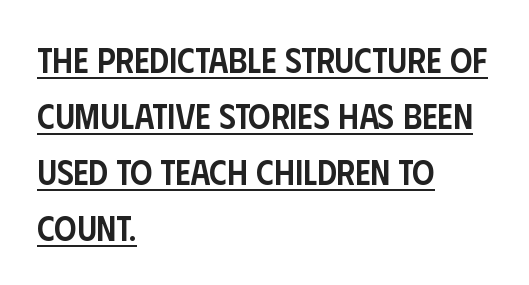
The image shows 35 px semibold, condensed sans-serif type, upright; set left-aligned, normal line spacing (1.6x), normal letter spacing, underlined; low stroke contrast and a large x-height.
